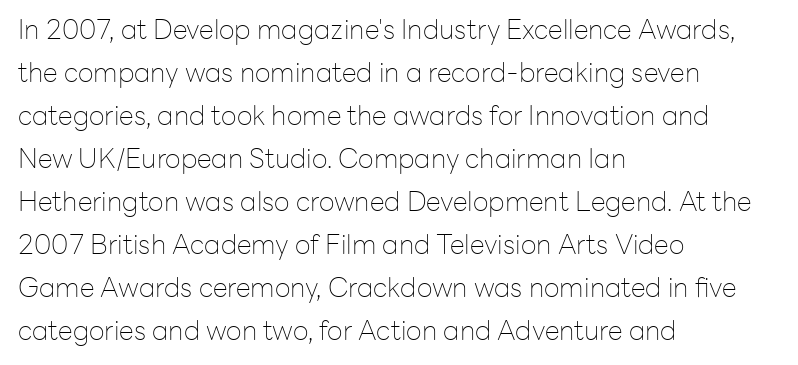
Q: Is the text bold? A: No.
Q: Is the text italic (slanted)? A: No, it is upright.
Q: Is the text underlined? A: No.
Q: How is the paragraph aligned? A: Left-aligned.
Q: Is the spacing between letters normal or unusually wide? A: Normal.
Q: Is the spacing between lines tight, normal or loose? A: Normal.
